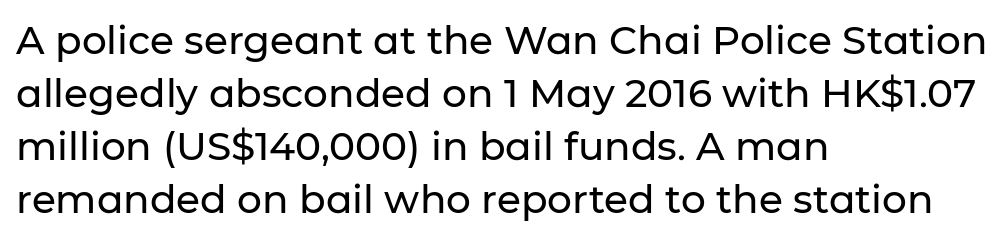
Q: Is the text italic (slanted)? A: No, it is upright.
Q: Is the typeface a serif or a sans-serif typeface? A: Sans-serif.
Q: Is the text underlined? A: No.
Q: How is the paragraph aligned? A: Left-aligned.
Q: Is the spacing between letters normal or unusually wide? A: Normal.
Q: Is the spacing between lines tight, normal or loose? A: Normal.
Q: Width (condensed, normal, or wide)? A: Normal.
Q: Stroke contrast? A: Low.
Q: x-height? A: Medium.
Q: Monospaced? A: No.
